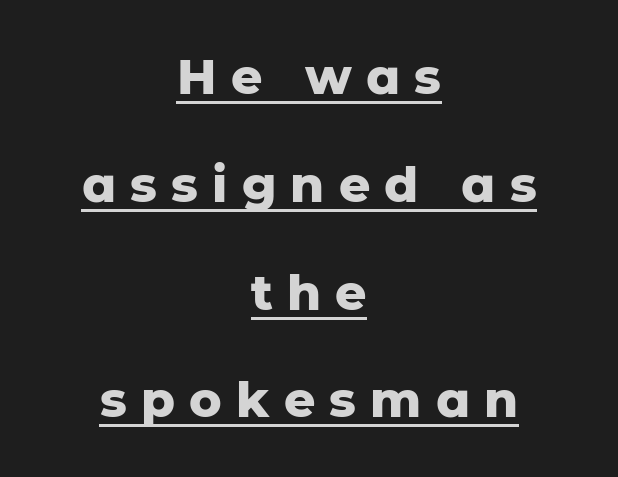
A sans-serif font was chosen for this passage. How heavy is the stroke? Heavy — this is a bold. A rule runs beneath these lines of type. You could not count columns in this text — the font is proportionally spaced. Leading: increased.
